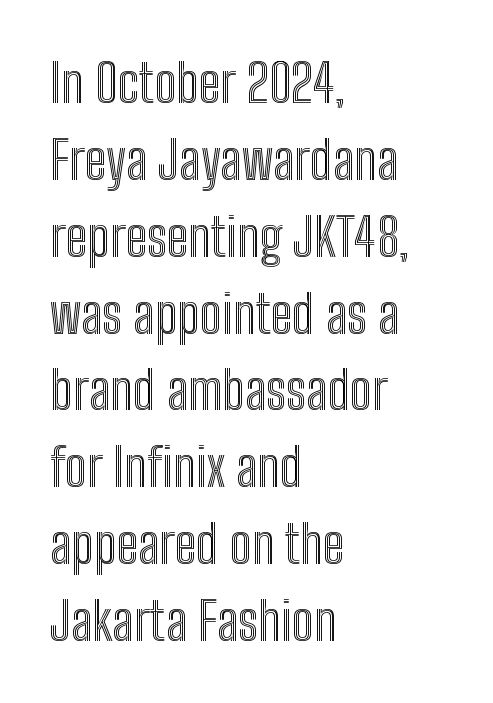
In CSS terms this would be text-align: left. These lines are rendered in a variable-pitch font. It's the straight-up-and-down kind of type. The passage shown has conventional tracking throughout. This block has exactly the height ordinary leading produces.
